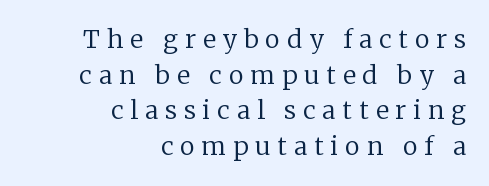
The image shows 25 px text type, upright; set right-aligned, normal line spacing (1.43x), unusually wide letter spacing (+0.28 em), not underlined.
